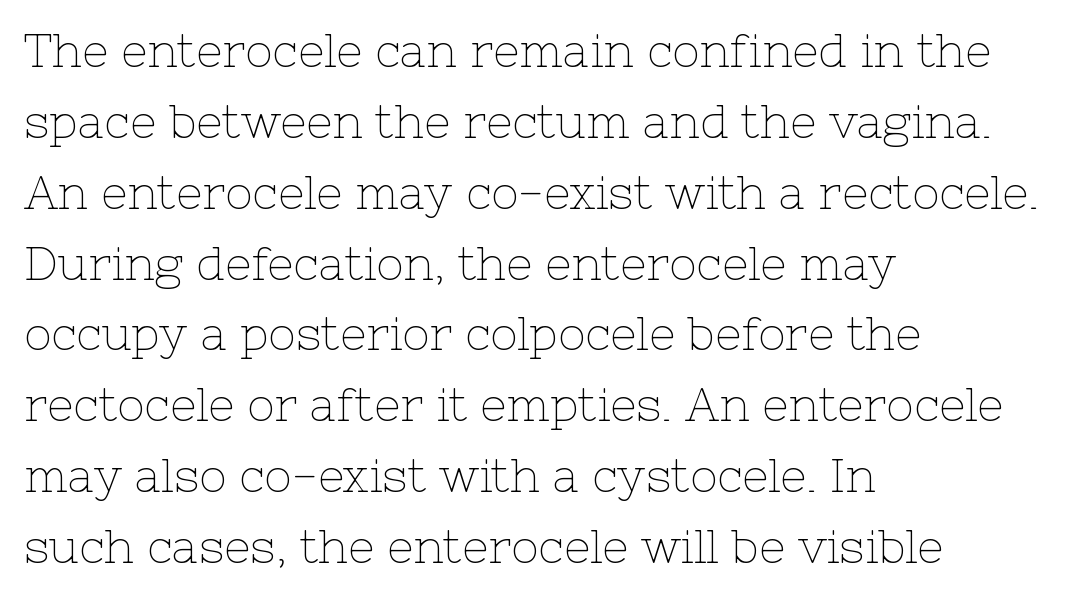
The typesetter chose a ragged-right arrangement here. The axis of the letterforms is exactly vertical. Note: serifs present on the glyphs. Leading matches the norm, producing a regular column. A bare baseline throughout the passage.
